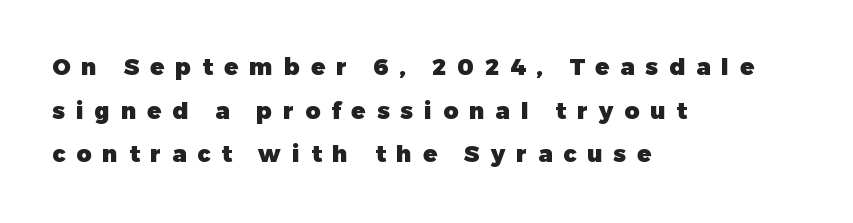
Descenders are the only things crossing below the line. Every letter is thick-stroked: bold, no question. The paragraph has a hard left edge and a soft right edge. These lines have a slow, spaced-out rhythm from letter to letter.
